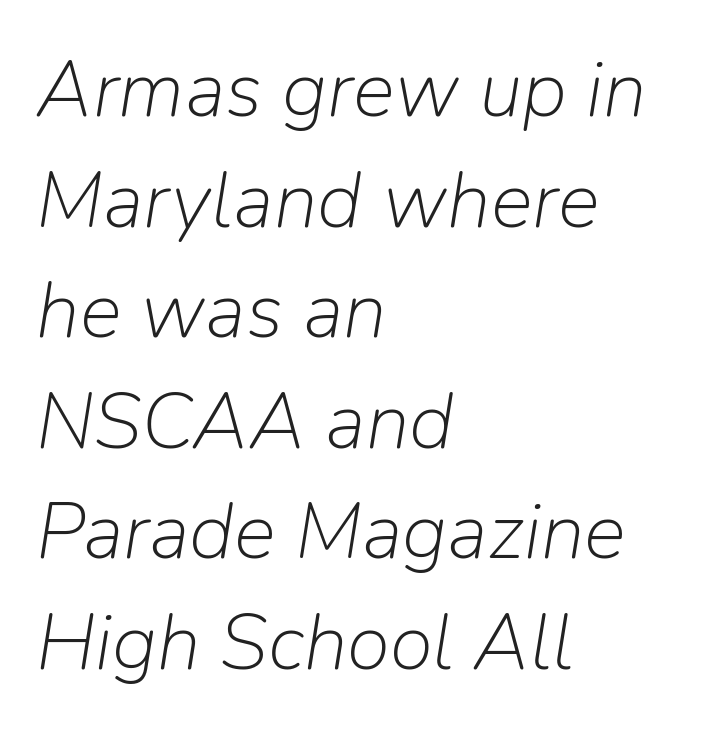
The image shows 79 px light type, italic (leaning right); set left-aligned, normal line spacing (1.4x), normal letter spacing, not underlined; low stroke contrast and a medium x-height.
